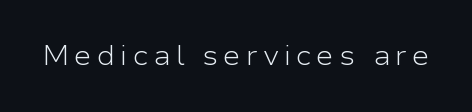
{"italic": "no", "bold": "no", "underline": "no", "glyph_px": 27}
